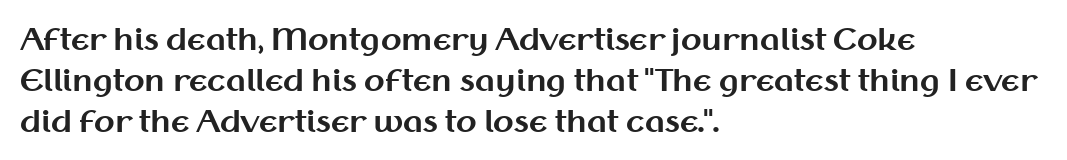
The image shows 30 px bold sans-serif type, upright; set left-aligned, normal line spacing (1.37x), normal letter spacing, not underlined; medium stroke contrast and a medium x-height.
